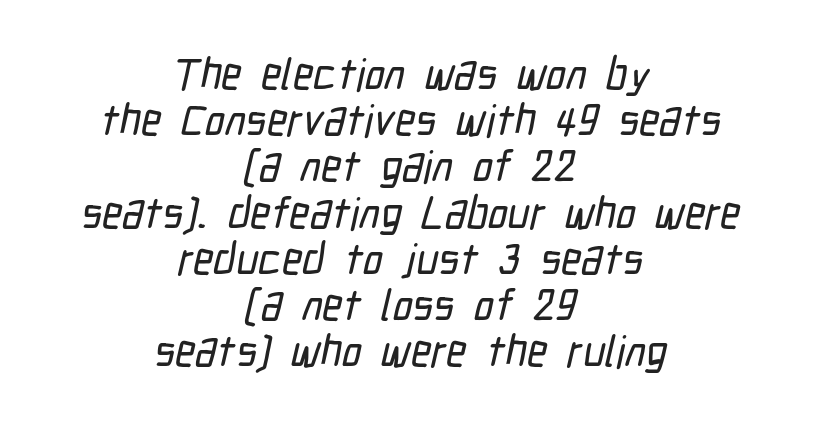
{"serif": "no", "width": "condensed", "stroke_contrast": "low", "x_height": "medium", "monospaced": "no", "underline": "no", "align": "center", "line_spacing": "tight", "line_spacing_ratio": 1.05, "letter_spacing": "normal", "letter_spacing_em": 0.0, "glyph_px": 44}
